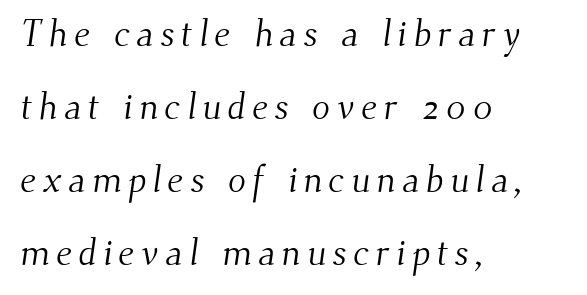
The image shows 37 px light serif type; set left-aligned, loose line spacing (1.97x), not underlined; medium stroke contrast and a small x-height.
